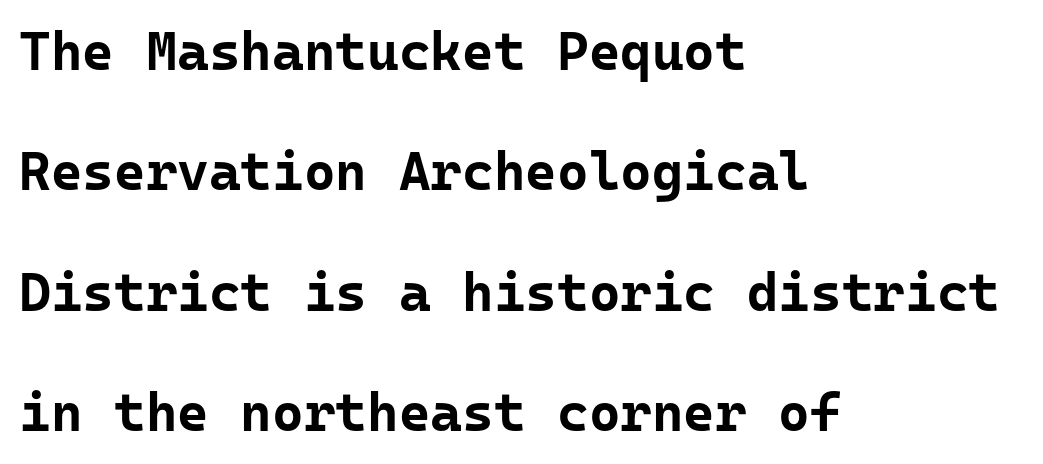
Q: Is the text bold? A: Yes.
Q: Is the text italic (slanted)? A: No, it is upright.
Q: Is the typeface a serif or a sans-serif typeface? A: Sans-serif.
Q: Is the text underlined? A: No.
Q: How is the paragraph aligned? A: Left-aligned.
Q: Is the spacing between letters normal or unusually wide? A: Normal.
Q: Is the spacing between lines tight, normal or loose? A: Loose.
Q: Width (condensed, normal, or wide)? A: Normal.
Q: Stroke contrast? A: Low.
Q: x-height? A: Medium.
Q: Monospaced? A: Yes.
